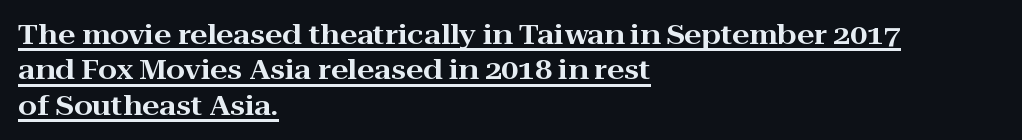
Observe the ordinary spacing: letters are neighbours, not strangers. A roman cut, with each character standing at attention. Rows of type keep a routine distance in the vertical direction. Compared with undecorated copy, this sample adds a rule below the words. The paragraph has a hard left edge and a soft right edge.
